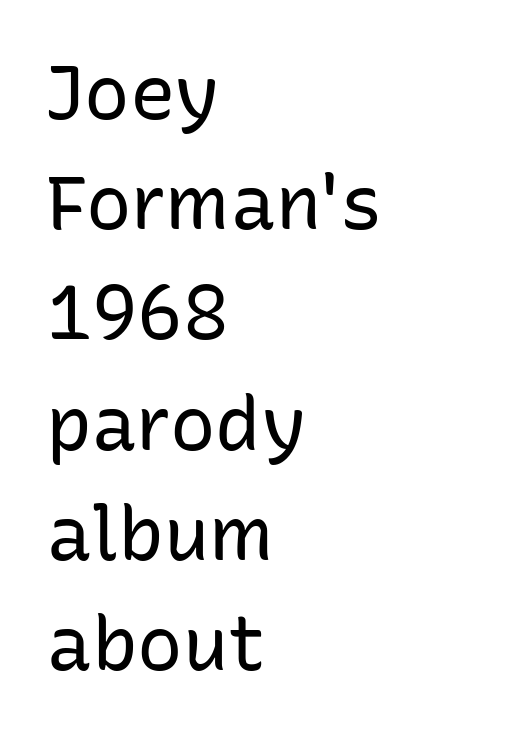
{"serif": "no", "italic": "no", "bold": "no", "weight": "regular", "width": "normal", "stroke_contrast": "low", "x_height": "medium", "monospaced": "no", "underline": "no", "align": "left", "line_spacing": "normal", "line_spacing_ratio": 1.45, "letter_spacing": "normal", "letter_spacing_em": 0.0, "glyph_px": 76}
